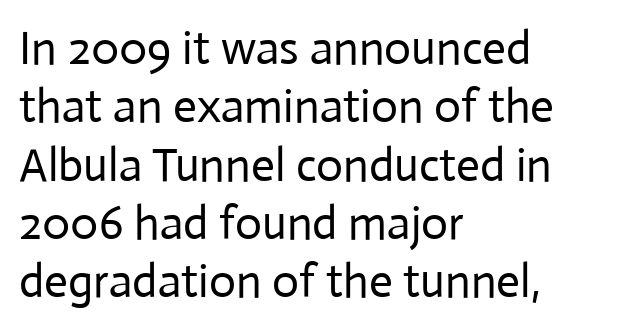
The image shows 47 px regular-weight sans-serif type, upright; set left-aligned, line spacing 1.24x, normal letter spacing, not underlined; low stroke contrast and a medium x-height.
